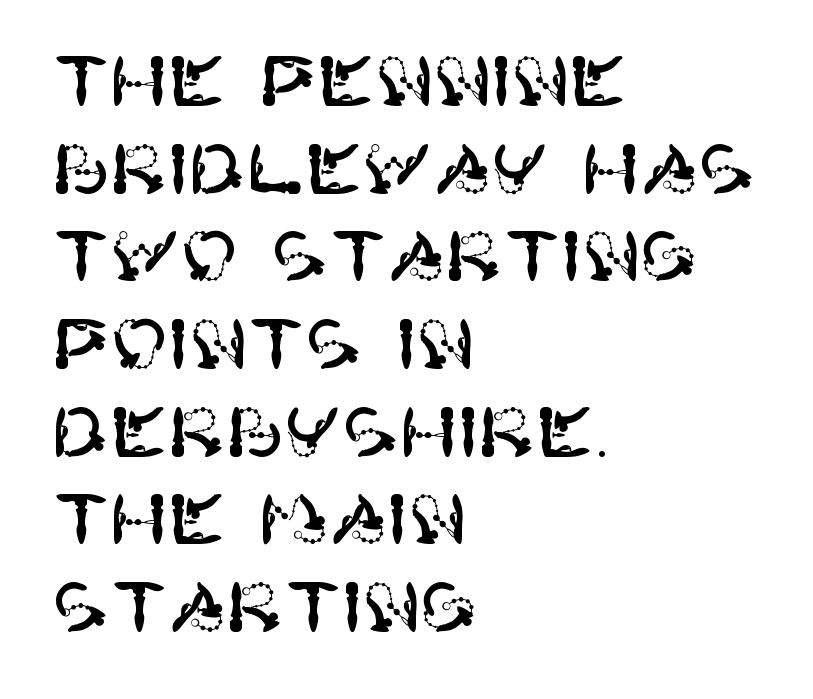
{"serif": "no", "italic": "no", "width": "normal", "stroke_contrast": "high", "x_height": "large", "underline": "no", "align": "left", "line_spacing": "normal", "line_spacing_ratio": 1.27, "letter_spacing": "normal", "letter_spacing_em": 0.0, "glyph_px": 69}
